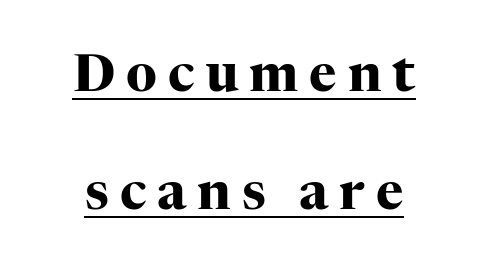
{"serif": "yes", "italic": "no", "bold": "yes", "weight": "heavy", "width": "normal", "stroke_contrast": "high", "x_height": "medium", "monospaced": "no", "underline": "yes", "line_spacing": "loose", "line_spacing_ratio": 2.27, "letter_spacing": "wide", "letter_spacing_em": 0.21, "glyph_px": 52}
